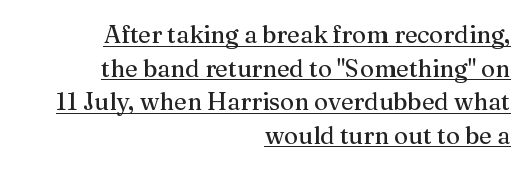
{"italic": "no", "underline": "yes", "align": "right", "line_spacing": "normal", "line_spacing_ratio": 1.4, "letter_spacing": "normal", "letter_spacing_em": 0.0, "glyph_px": 24}
